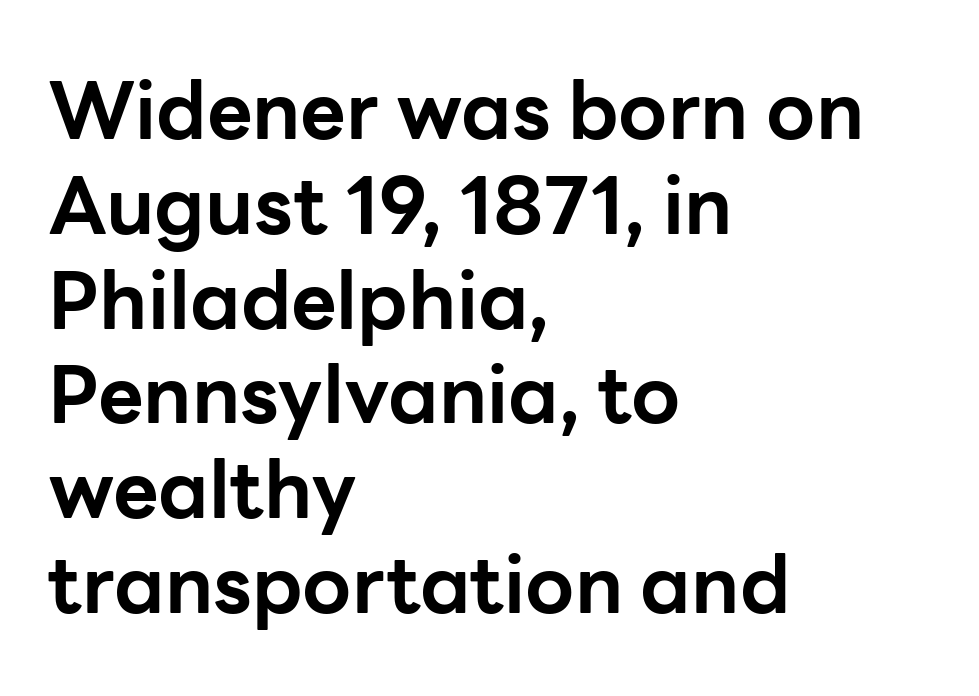
{"serif": "no", "italic": "no", "bold": "yes", "weight": "bold", "width": "normal", "stroke_contrast": "low", "x_height": "medium", "monospaced": "no", "underline": "no", "align": "left", "line_spacing_ratio": 1.2, "letter_spacing": "normal", "letter_spacing_em": 0.0, "glyph_px": 79}
